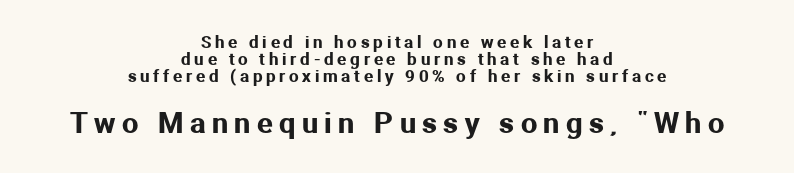
Spacing between characters has been opened up far beyond the box default. The space directly below the letters is spotless. Which of the two is more prominent by size? The second, at the bottom. The typography opts for an upright posture over an oblique one. These lines stack symmetrically, like a column narrowing and widening about its center. Horizontal bands of white between lines are thin slivers.
